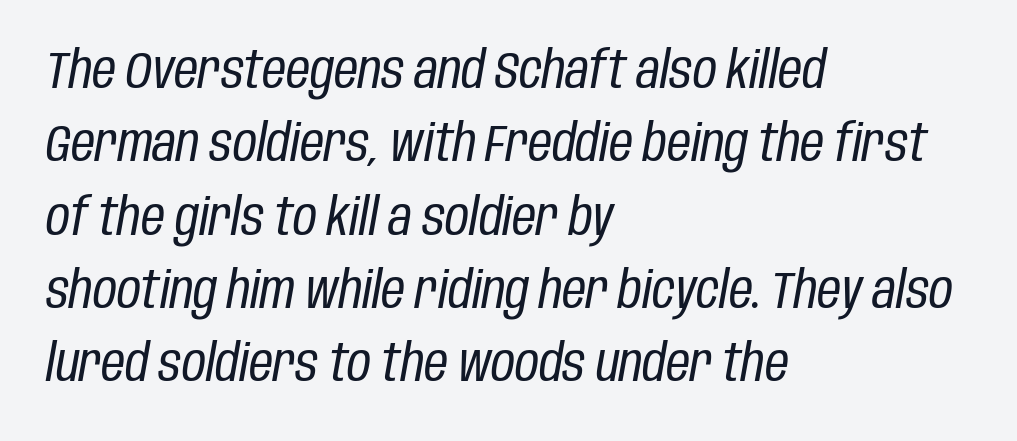
Q: Is the text bold? A: No.
Q: Is the text italic (slanted)? A: Yes, it leans right by about 10 degrees.
Q: Is the text underlined? A: No.
Q: How is the paragraph aligned? A: Left-aligned.
Q: Is the spacing between letters normal or unusually wide? A: Normal.
Q: Is the spacing between lines tight, normal or loose? A: Normal.
Q: Width (condensed, normal, or wide)? A: Condensed.
Q: Stroke contrast? A: Low.
Q: x-height? A: Large.
Q: Monospaced? A: No.
